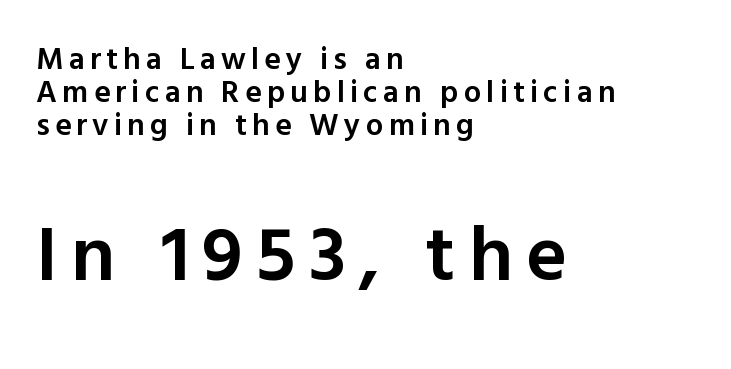
Q: Is the text bold? A: Semi-bold.
Q: Is the text italic (slanted)? A: No, it is upright.
Q: Is the typeface a serif or a sans-serif typeface? A: Sans-serif.
Q: Is the text underlined? A: No.
Q: How is the paragraph aligned? A: Left-aligned.
Q: Is the spacing between lines tight, normal or loose? A: Tight.
Q: Which block of text is set in a larger size, the first (top) or the second (bottom)? A: The second (bottom) one.
Q: Width (condensed, normal, or wide)? A: Normal.
Q: x-height? A: Medium.
Q: Monospaced? A: No.
